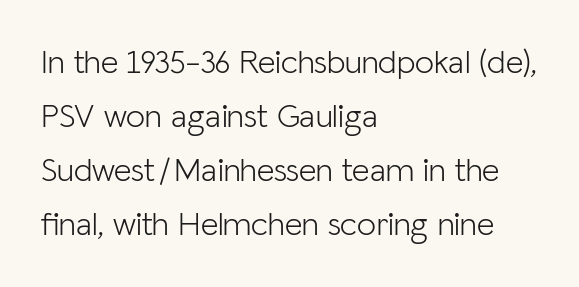
{"serif": "no", "italic": "no", "bold": "no", "weight": "light", "width": "normal", "stroke_contrast": "low", "x_height": "medium", "monospaced": "no", "underline": "no", "align": "left", "line_spacing": "normal", "line_spacing_ratio": 1.59, "letter_spacing": "normal", "letter_spacing_em": 0.0, "glyph_px": 34}
